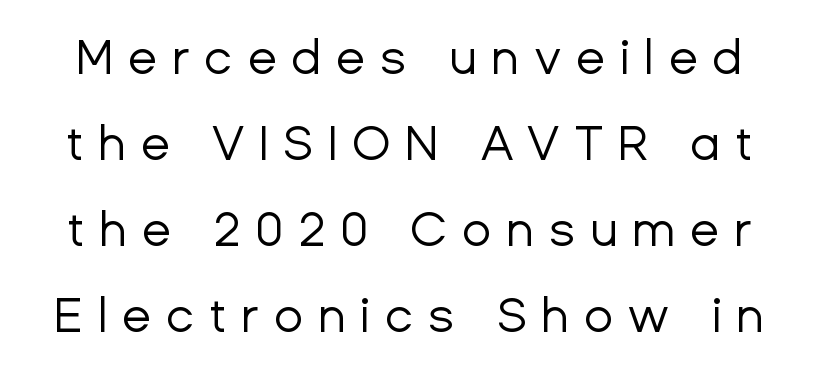
Q: Is the text bold? A: No.
Q: Is the text italic (slanted)? A: No, it is upright.
Q: Is the typeface a serif or a sans-serif typeface? A: Sans-serif.
Q: Is the text underlined? A: No.
Q: Is the spacing between letters normal or unusually wide? A: Unusually wide.
Q: Width (condensed, normal, or wide)? A: Normal.
Q: Stroke contrast? A: Low.
Q: x-height? A: Medium.
Q: Monospaced? A: No.
